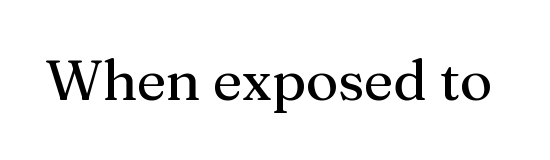
The image shows 56 px serif type, upright; set normal letter spacing, not underlined; medium stroke contrast and a medium x-height.
